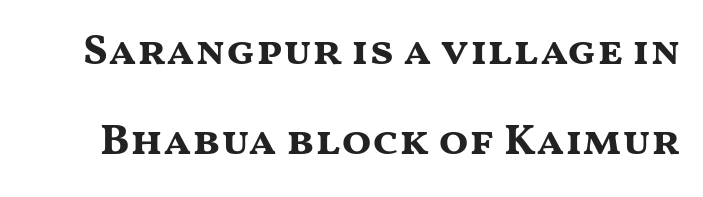
Q: Is the text bold? A: Yes.
Q: Is the text italic (slanted)? A: No, it is upright.
Q: Is the typeface a serif or a sans-serif typeface? A: Sans-serif.
Q: Is the text underlined? A: No.
Q: Is the spacing between letters normal or unusually wide? A: Normal.
Q: Is the spacing between lines tight, normal or loose? A: Loose.
Q: Width (condensed, normal, or wide)? A: Wide.
Q: Stroke contrast? A: Medium.
Q: x-height? A: Medium.
Q: Monospaced? A: No.
